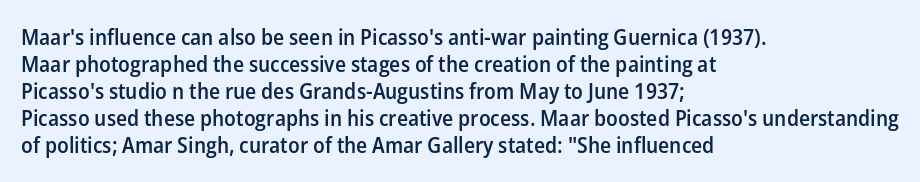
{"italic": "no", "bold": "semi", "underline": "no", "align": "left", "line_spacing_ratio": 1.23, "letter_spacing": "normal", "letter_spacing_em": 0.0, "glyph_px": 22}
